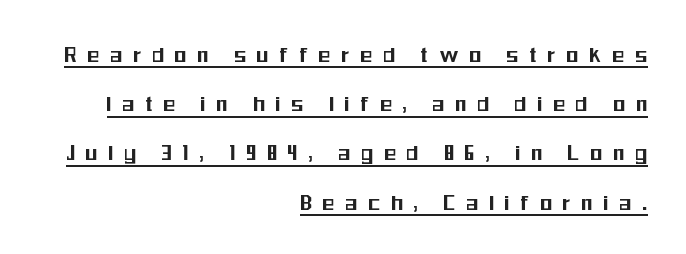
Q: Is the text italic (slanted)? A: No, it is upright.
Q: Is the text underlined? A: Yes.
Q: How is the paragraph aligned? A: Right-aligned.
Q: Is the spacing between letters normal or unusually wide? A: Unusually wide.
Q: Is the spacing between lines tight, normal or loose? A: Loose.
